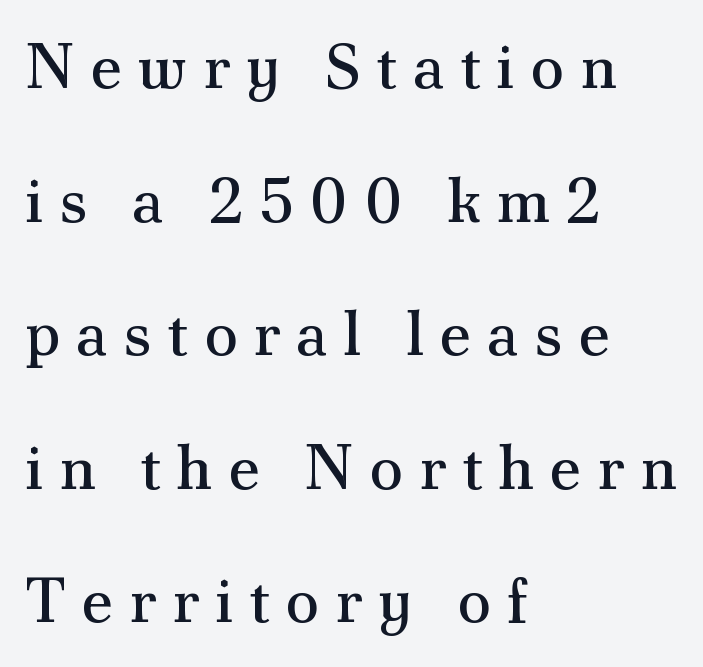
The image shows 63 px regular-weight serif type, upright; set left-aligned, loose line spacing (2.12x), unusually wide letter spacing (+0.24 em), not underlined; medium stroke contrast and a small x-height.
